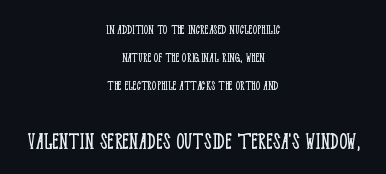
Think standard paragraph weight, or any step lighter than that. Compared with typical paragraphs, the rows here are farther apart. Every row of glyphs is offset so its center matches the block's center. Observe the ordinary spacing: letters are neighbours, not strangers. The designer gave the closing block more size than the opening block.
